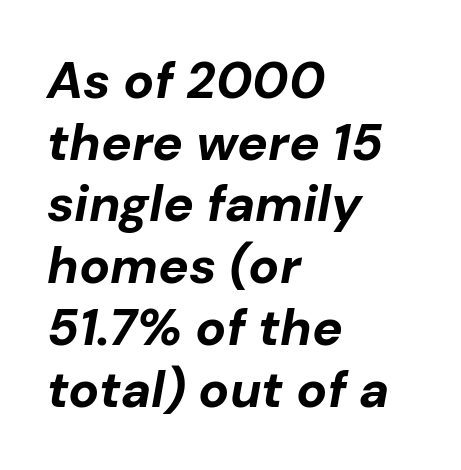
The image shows 51 px bold type, italic (leaning right); set left-aligned, line spacing 1.21x, normal letter spacing, not underlined; low stroke contrast and a medium x-height.
